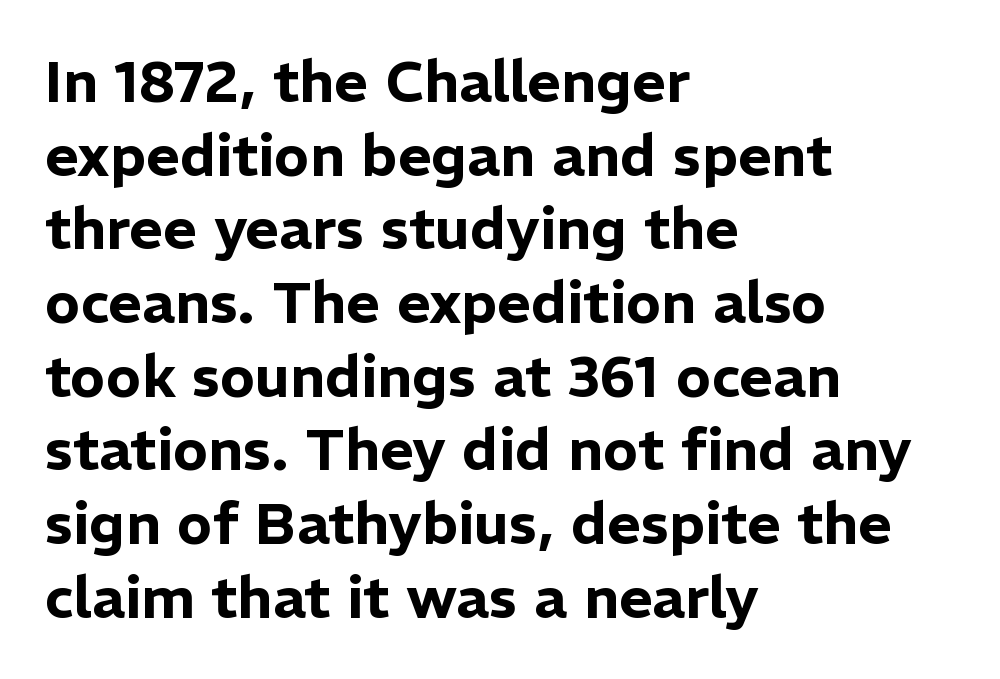
Layout note: lines flush left. Is the letter spacing exaggerated? No — it looks like the ordinary default. The string is rendered with underlining switched off. The passage shown stacks its lines at a standard gap. Note: no serifs on the glyphs.
